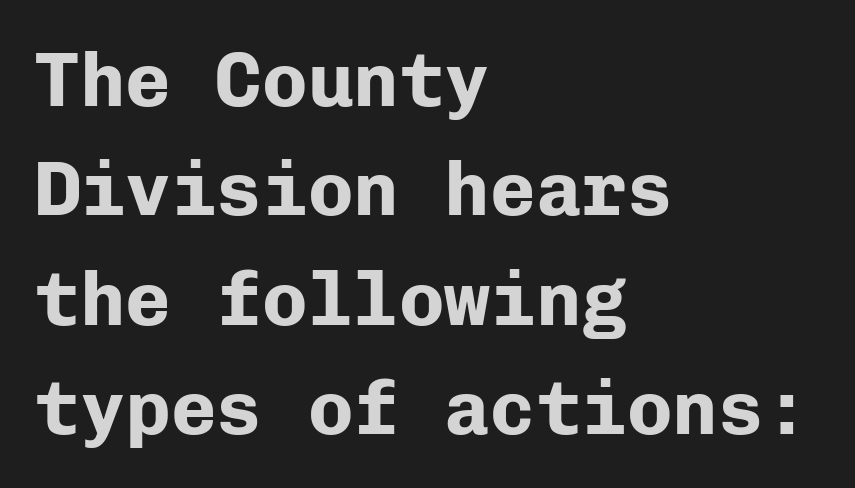
Q: Is the text bold? A: Yes.
Q: Is the text italic (slanted)? A: No, it is upright.
Q: Is the typeface a serif or a sans-serif typeface? A: Sans-serif.
Q: Is the text underlined? A: No.
Q: How is the paragraph aligned? A: Left-aligned.
Q: Is the spacing between letters normal or unusually wide? A: Normal.
Q: Is the spacing between lines tight, normal or loose? A: Normal.
Q: Width (condensed, normal, or wide)? A: Normal.
Q: Stroke contrast? A: Low.
Q: x-height? A: Medium.
Q: Monospaced? A: Yes.
